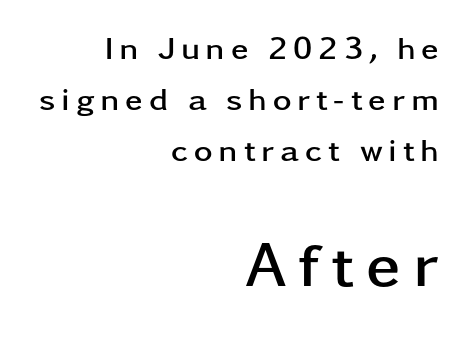
Clear beneath every line of the passage. Compared with typical paragraphs, the rows here are spaced about the same. Ascenders rise straight up at ninety degrees. Heft: maximum for text — a bold.
